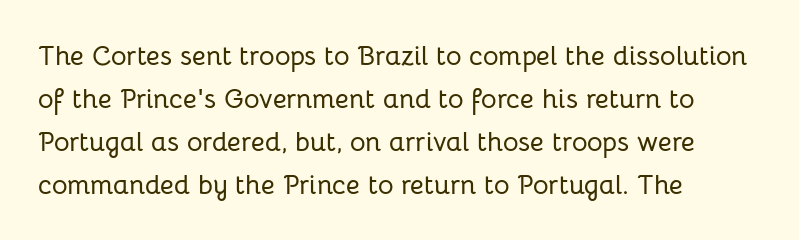
{"italic": "no", "underline": "no", "align": "left", "line_spacing": "normal", "line_spacing_ratio": 1.59, "letter_spacing": "normal", "letter_spacing_em": 0.0, "glyph_px": 27}
